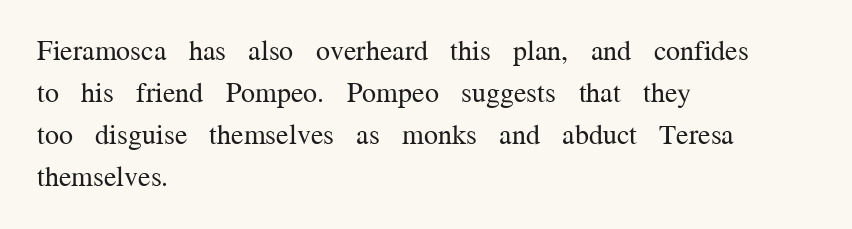
The image shows 28 px regular-weight serif type, upright; set left-aligned, normal line spacing (1.5x), normal letter spacing, not underlined; medium stroke contrast and a medium x-height.
